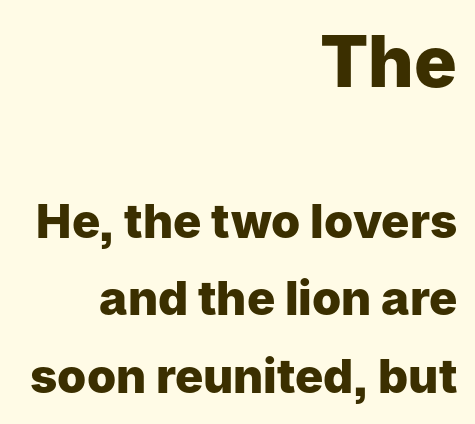
{"serif": "no", "italic": "no", "bold": "yes", "weight": "heavy", "width": "normal", "stroke_contrast": "low", "x_height": "medium", "monospaced": "no", "underline": "no", "align": "right", "line_spacing": "normal", "line_spacing_ratio": 1.65, "letter_spacing": "normal", "letter_spacing_em": 0.0, "larger_block": "first", "size_ratio": 1.51, "glyph_px": 71}
